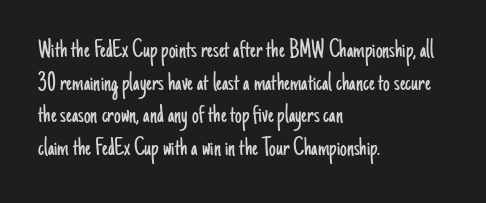
The image shows 27 px text type, upright; set left-aligned, line spacing 1.21x, normal letter spacing, not underlined.
